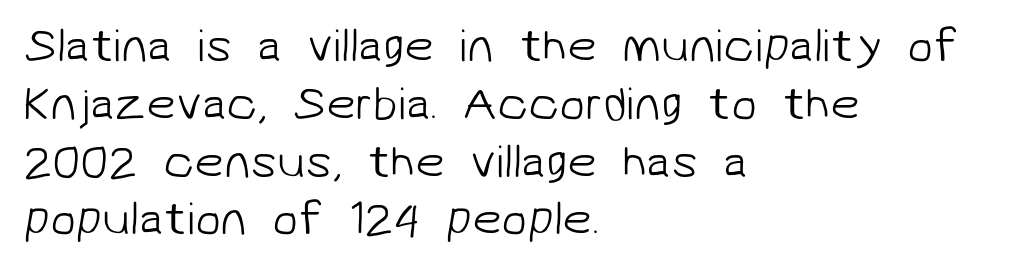
Q: Is the text bold? A: No.
Q: Is the typeface a serif or a sans-serif typeface? A: Sans-serif.
Q: Is the text underlined? A: No.
Q: How is the paragraph aligned? A: Left-aligned.
Q: Is the spacing between letters normal or unusually wide? A: Normal.
Q: Width (condensed, normal, or wide)? A: Normal.
Q: Stroke contrast? A: Low.
Q: x-height? A: Medium.
Q: Monospaced? A: No.
